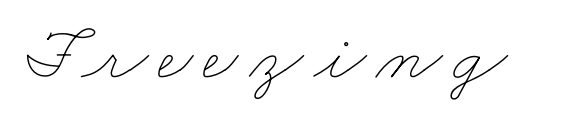
Q: Is the text bold? A: No.
Q: Is the text underlined? A: No.
Q: Width (condensed, normal, or wide)? A: Wide.
Q: Stroke contrast? A: Low.
Q: x-height? A: Small.
Q: Monospaced? A: No.
